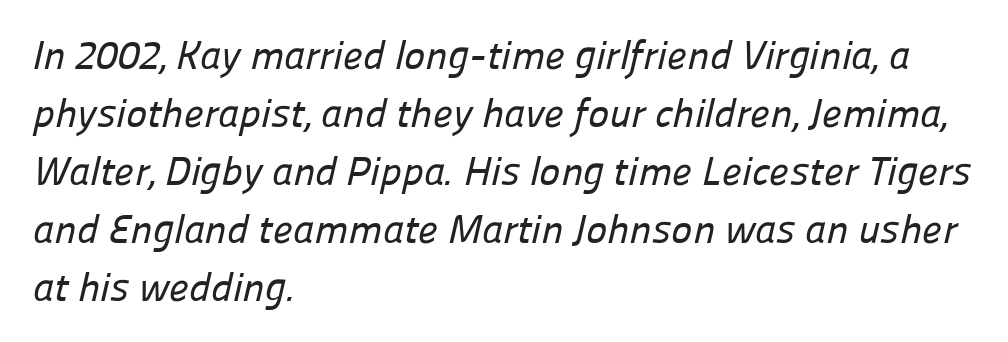
Rule under the text: the space is simply empty. Short and long lines alike share a common starting point at left. Here the designer chose a conventional face with non-uniform glyph widths. Standard letterfit; no display-style spreading of the glyphs. This rendering employs a face without finishing strokes, i.e., a sans-serif. Baseline-to-baseline distance is the conventional proportion of letter height.
